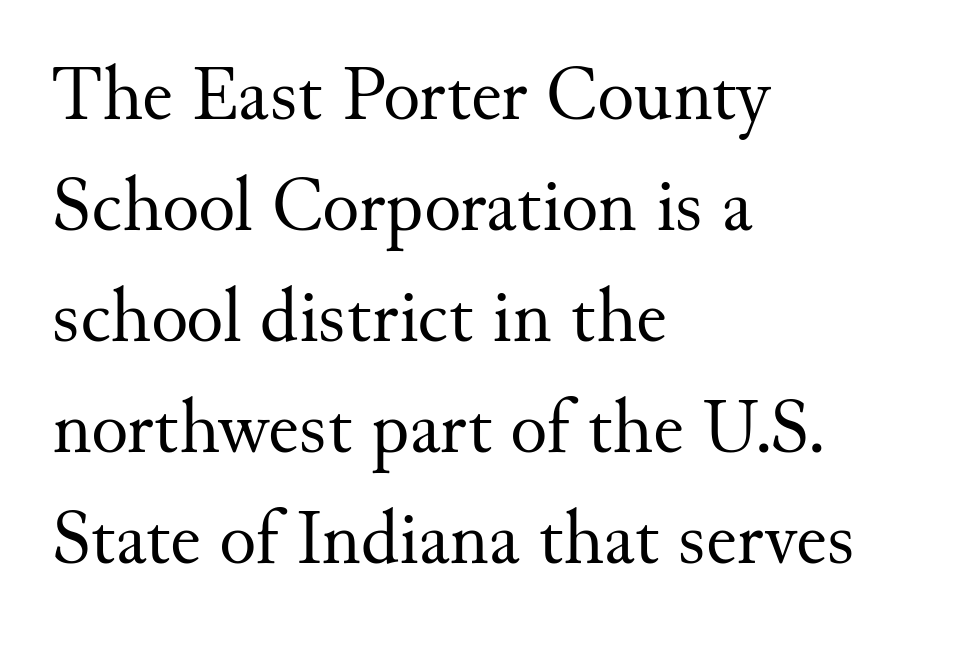
Q: Is the text bold? A: No.
Q: Is the text italic (slanted)? A: No, it is upright.
Q: Is the typeface a serif or a sans-serif typeface? A: Serif.
Q: Is the text underlined? A: No.
Q: How is the paragraph aligned? A: Left-aligned.
Q: Is the spacing between letters normal or unusually wide? A: Normal.
Q: Is the spacing between lines tight, normal or loose? A: Normal.
Q: Width (condensed, normal, or wide)? A: Normal.
Q: Stroke contrast? A: Medium.
Q: x-height? A: Small.
Q: Monospaced? A: No.
